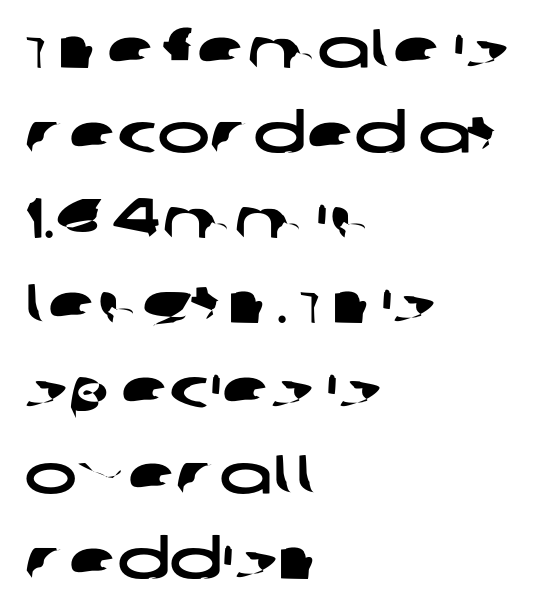
The face used here is rendered with its standard letterfit. Short and long lines alike share a common starting point at left. Decoration check: the copy has no underline. Do the characters align in a grid? No, the font is proportional. Are there feet on the stems? There aren't — it's a sans.
